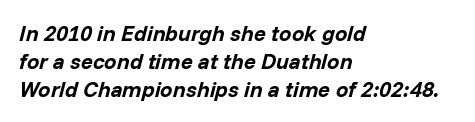
The image shows 22 px bold type, italic (leaning right); set left-aligned, normal line spacing (1.27x), normal letter spacing, not underlined.
